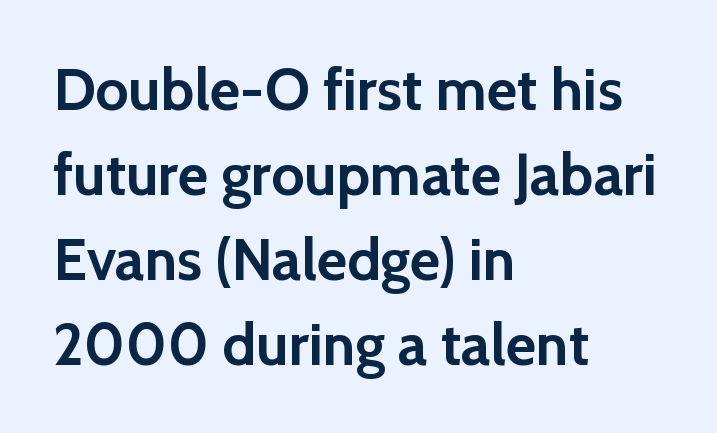
The image shows 59 px semibold sans-serif type, upright; set left-aligned, normal line spacing (1.44x), normal letter spacing, not underlined; a medium x-height.
